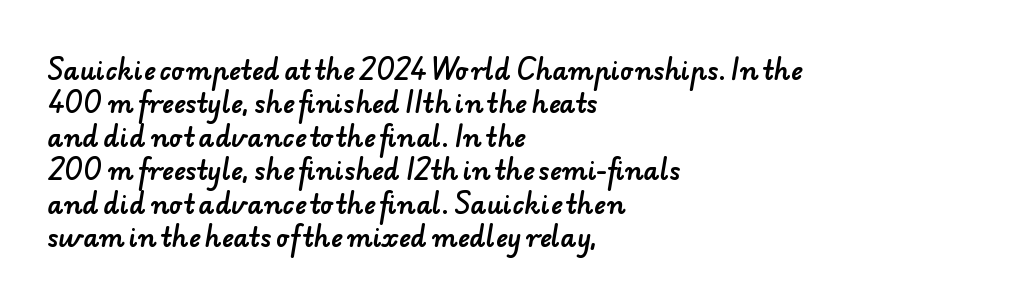
Q: Is the text underlined? A: No.
Q: How is the paragraph aligned? A: Left-aligned.
Q: Is the spacing between letters normal or unusually wide? A: Normal.
Q: Is the spacing between lines tight, normal or loose? A: Normal.
